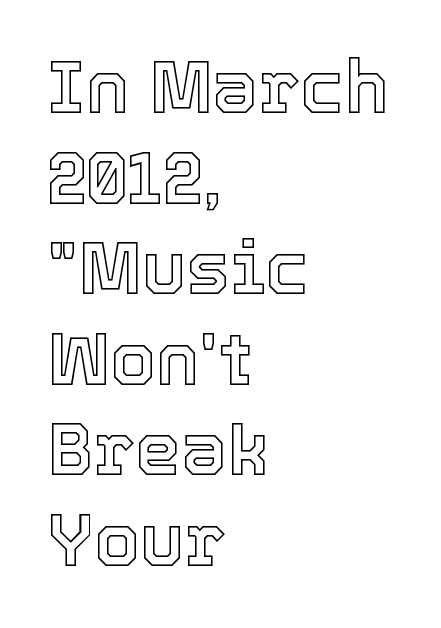
The image shows 73 px text type, upright; set left-aligned, line spacing 1.24x, normal letter spacing, not underlined; a medium x-height.
